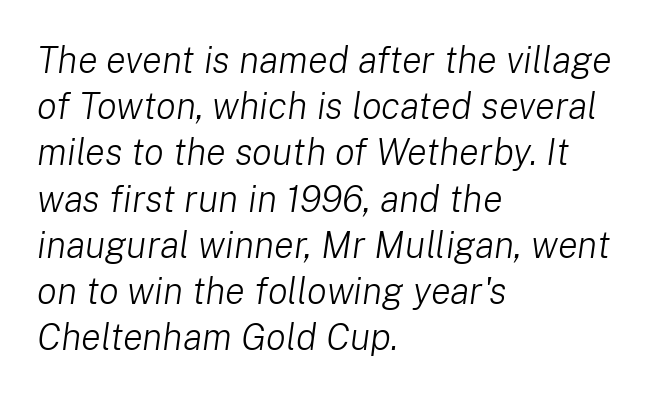
The image shows 37 px light type, italic (leaning right); set left-aligned, normal line spacing (1.25x), normal letter spacing, not underlined; low stroke contrast and a medium x-height.
